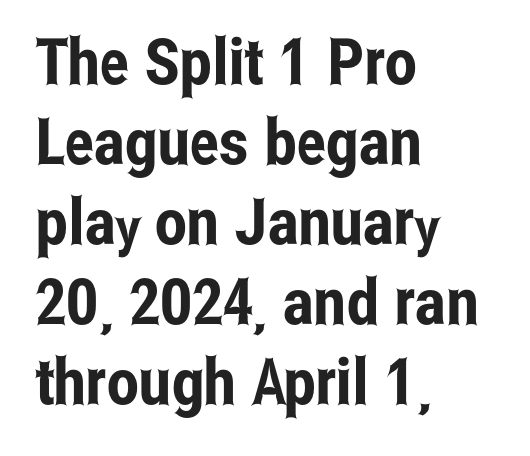
These lines are set flush left with a ragged right edge. The area under the type is left untouched. The letters advance in unequal steps, a hallmark of proportional type. The rendering keeps characters at their native spacing. Does the lettering tilt? It doesn't — this is upright. Nothing sits at the stroke ends, so this counts as sans-serif.
